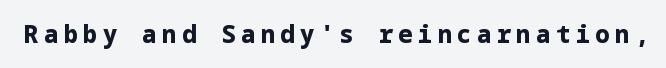
The image shows 24 px bold type, upright; set unusually wide letter spacing (+0.22 em), not underlined.
